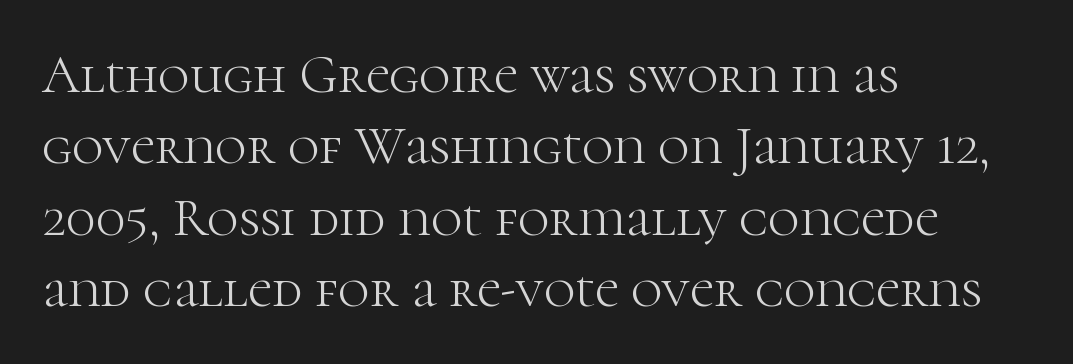
Q: Is the text bold? A: No.
Q: Is the text italic (slanted)? A: No, it is upright.
Q: Is the typeface a serif or a sans-serif typeface? A: Serif.
Q: Is the text underlined? A: No.
Q: How is the paragraph aligned? A: Left-aligned.
Q: Is the spacing between letters normal or unusually wide? A: Normal.
Q: Is the spacing between lines tight, normal or loose? A: Normal.
Q: Width (condensed, normal, or wide)? A: Normal.
Q: Stroke contrast? A: High.
Q: x-height? A: Medium.
Q: Monospaced? A: No.
